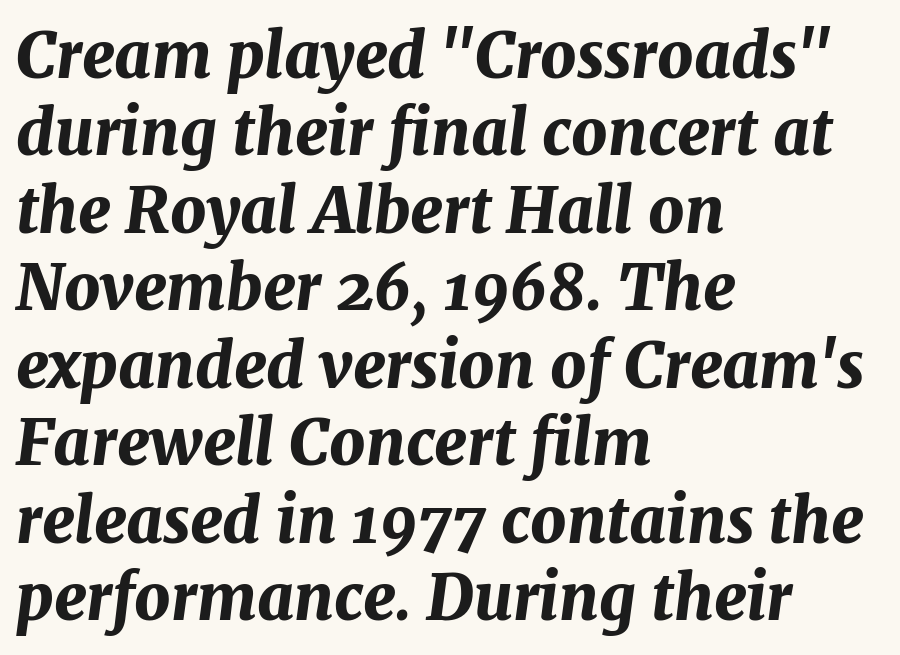
Has an underline been added? It has not. The paragraph has a hard left edge and a soft right edge. Students, note that the glyphs here touch the page at normal intervals. Pretty heavy lettering here — definitely bold. In terms of posture, this sample is oblique.
